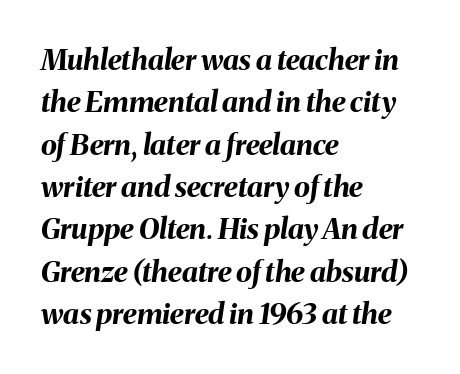
The image shows 29 px bold type, italic (leaning right); set left-aligned, normal line spacing (1.46x), normal letter spacing, not underlined; medium stroke contrast and a medium x-height.
